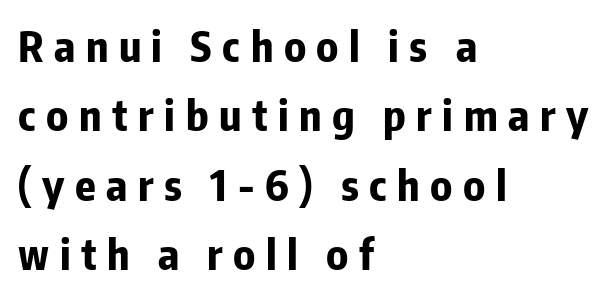
{"serif": "no", "italic": "no", "bold": "yes", "weight": "bold", "width": "condensed", "stroke_contrast": "low", "x_height": "medium", "monospaced": "no", "underline": "no", "align": "left", "line_spacing": "normal", "line_spacing_ratio": 1.65, "letter_spacing": "wide", "letter_spacing_em": 0.25, "glyph_px": 42}
